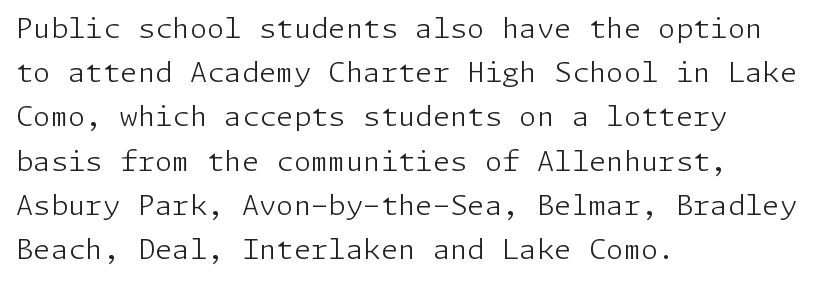
The image shows 28 px light sans-serif type, upright; set left-aligned, normal line spacing (1.58x), normal letter spacing, not underlined; low stroke contrast and a medium x-height.
